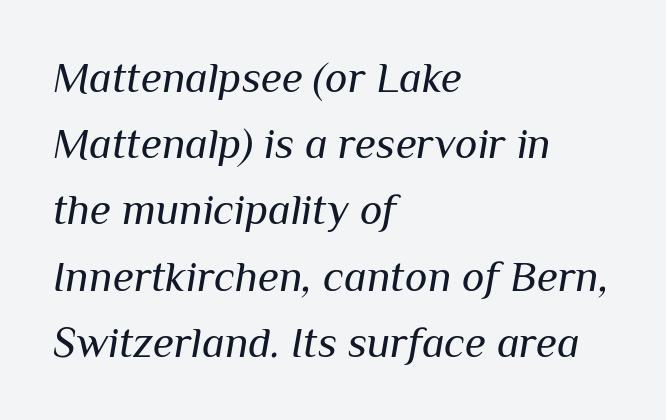
Summary of weight: not heavy and not bold. Vertical spacing — default. The glyphs look as if they've been sheared to an angle. The strip under each line holds only bare page. The rendering uses natural spacing where letterforms have individual widths.
